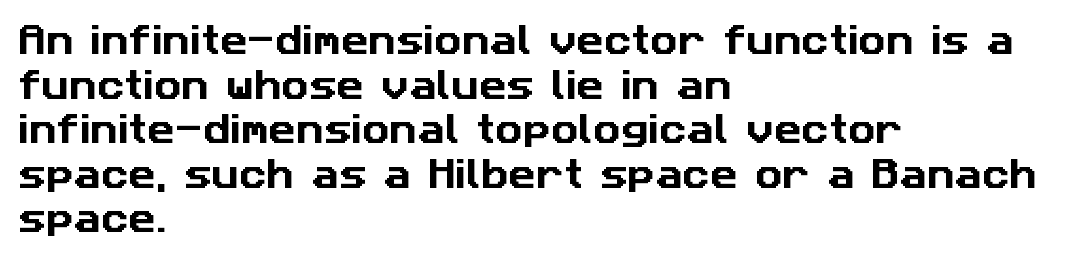
Q: Is the typeface a serif or a sans-serif typeface? A: Sans-serif.
Q: Is the text underlined? A: No.
Q: How is the paragraph aligned? A: Left-aligned.
Q: Is the spacing between letters normal or unusually wide? A: Normal.
Q: Is the spacing between lines tight, normal or loose? A: Normal.
Q: Width (condensed, normal, or wide)? A: Normal.
Q: Stroke contrast? A: Low.
Q: x-height? A: Medium.
Q: Monospaced? A: No.
